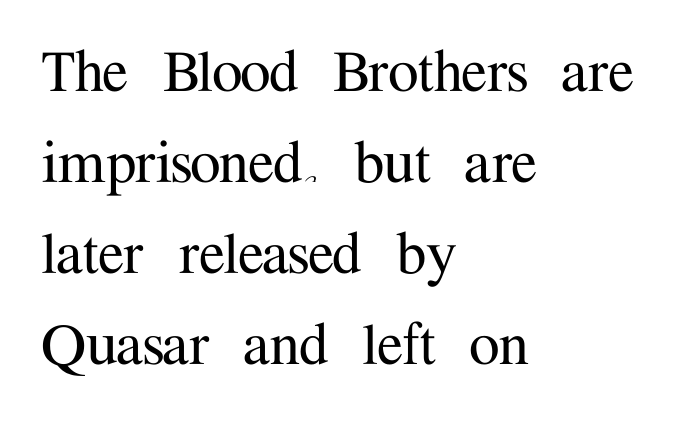
The axis of the letterforms is exactly vertical. The gap between lines stays unmarked. Compared with typical body copy, the letter spacing here is the same. Teacher's note: observe the even left margin — that is flush-left alignment.
